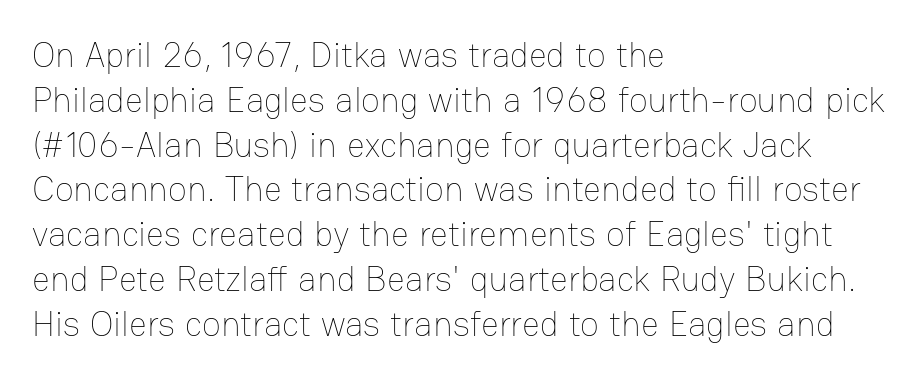
{"italic": "no", "bold": "no", "weight": "thin", "width": "normal", "stroke_contrast": "low", "x_height": "medium", "monospaced": "no", "underline": "no", "align": "left", "line_spacing": "normal", "line_spacing_ratio": 1.28, "letter_spacing": "normal", "letter_spacing_em": 0.0, "glyph_px": 35}
